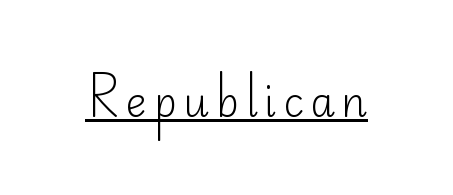
The letters advance in unequal steps, a hallmark of proportional type. You can tell it's not italic because the verticals are truly vertical. Does a line run under the words? Yes, clearly. The cut favours lightness, reaching ordinary text weight at its darkest. Letterform terminals end flat and unadorned throughout the passage.
